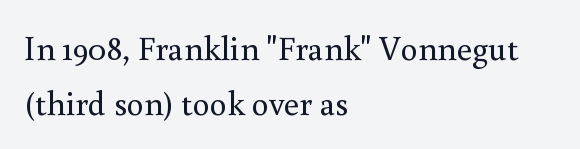
Q: Is the text bold? A: No.
Q: Is the text italic (slanted)? A: No, it is upright.
Q: Is the typeface a serif or a sans-serif typeface? A: Serif.
Q: Is the text underlined? A: No.
Q: How is the paragraph aligned? A: Left-aligned.
Q: Is the spacing between letters normal or unusually wide? A: Normal.
Q: Is the spacing between lines tight, normal or loose? A: Normal.
Q: Width (condensed, normal, or wide)? A: Normal.
Q: Stroke contrast? A: Medium.
Q: x-height? A: Small.
Q: Monospaced? A: No.
